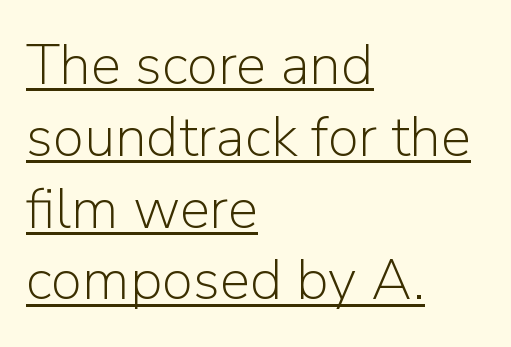
{"serif": "no", "italic": "no", "bold": "no", "weight": "light", "width": "normal", "stroke_contrast": "low", "x_height": "medium", "monospaced": "no", "underline": "yes", "align": "left", "line_spacing": "normal", "line_spacing_ratio": 1.26, "letter_spacing": "normal", "letter_spacing_em": 0.0, "glyph_px": 57}
